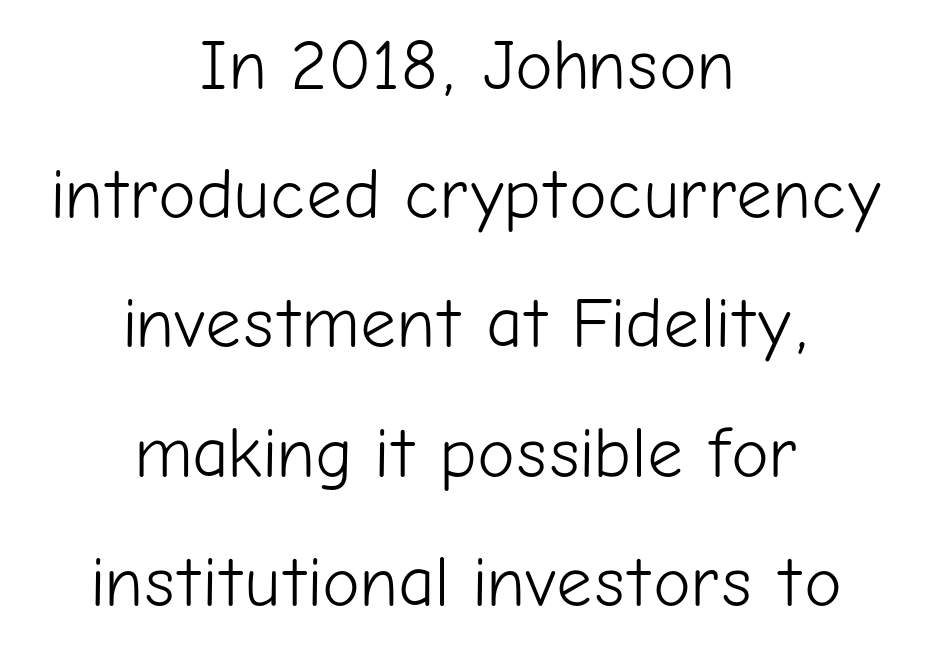
The image shows 71 px light sans-serif type, upright; set centered, line spacing 1.82x, normal letter spacing, not underlined; low stroke contrast and a medium x-height.
